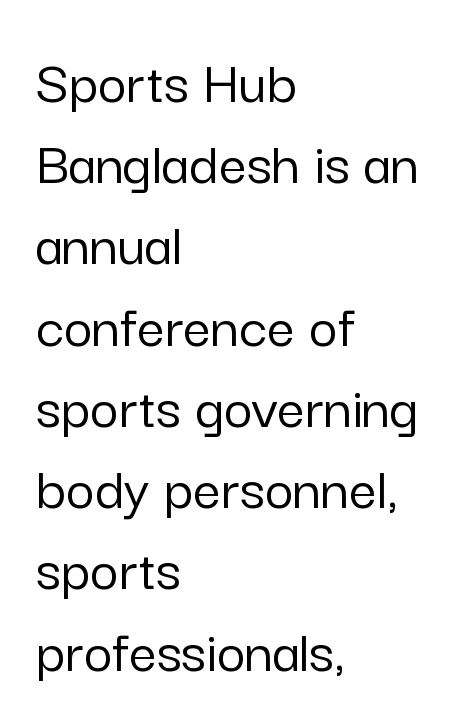
The image shows 62 px sans-serif type, upright; set left-aligned, normal line spacing (1.31x), normal letter spacing, not underlined; low stroke contrast and a medium x-height.
